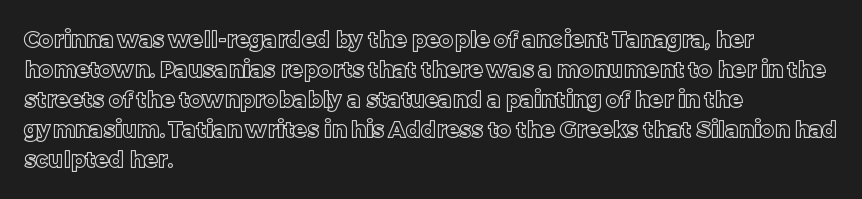
Q: Is the text italic (slanted)? A: No, it is upright.
Q: Is the text underlined? A: No.
Q: How is the paragraph aligned? A: Left-aligned.
Q: Is the spacing between letters normal or unusually wide? A: Normal.
Q: Is the spacing between lines tight, normal or loose? A: Normal.
